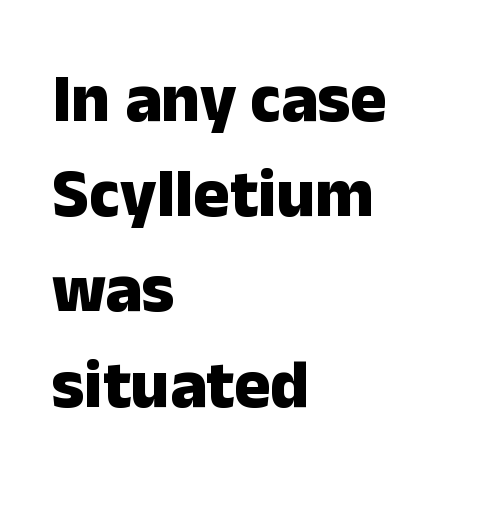
Underline: absent. Standard letterfit; no display-style spreading of the glyphs. The compositor pushed each line to the left boundary. Unlike a traditional serif, this face leaves its strokes unadorned.
